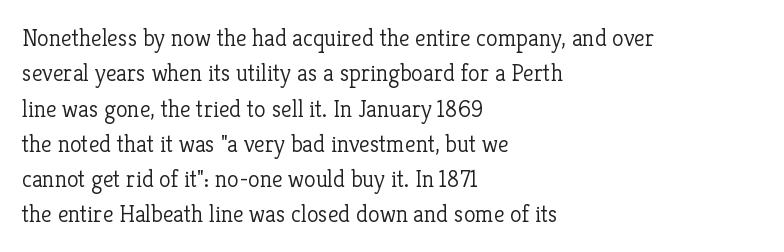
{"italic": "no", "bold": "no", "underline": "no", "align": "left", "line_spacing": "normal", "line_spacing_ratio": 1.47, "letter_spacing": "normal", "letter_spacing_em": 0.0, "glyph_px": 24}
